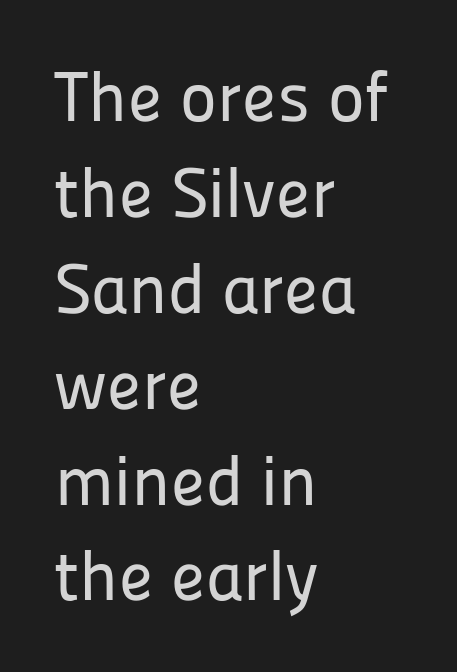
{"serif": "no", "italic": "no", "width": "normal", "stroke_contrast": "low", "x_height": "medium", "monospaced": "no", "underline": "no", "align": "left", "line_spacing": "normal", "line_spacing_ratio": 1.37, "letter_spacing": "normal", "letter_spacing_em": 0.0, "glyph_px": 70}
